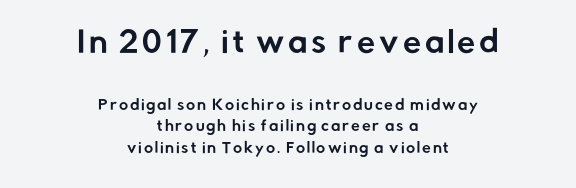
{"serif": "no", "italic": "no", "width": "normal", "stroke_contrast": "low", "x_height": "medium", "monospaced": "no", "underline": "no", "align": "center", "line_spacing": "normal", "line_spacing_ratio": 1.54, "larger_block": "first", "size_ratio": 2.07, "glyph_px": 29}
